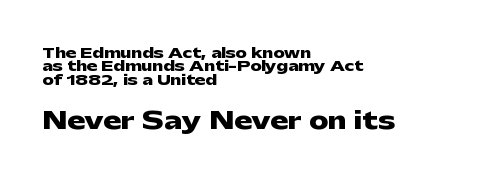
The image shows 24 px bold type, upright; set left-aligned, tight line spacing (0.96x), normal letter spacing, not underlined; the second (bottom) block is 1.71x larger.
